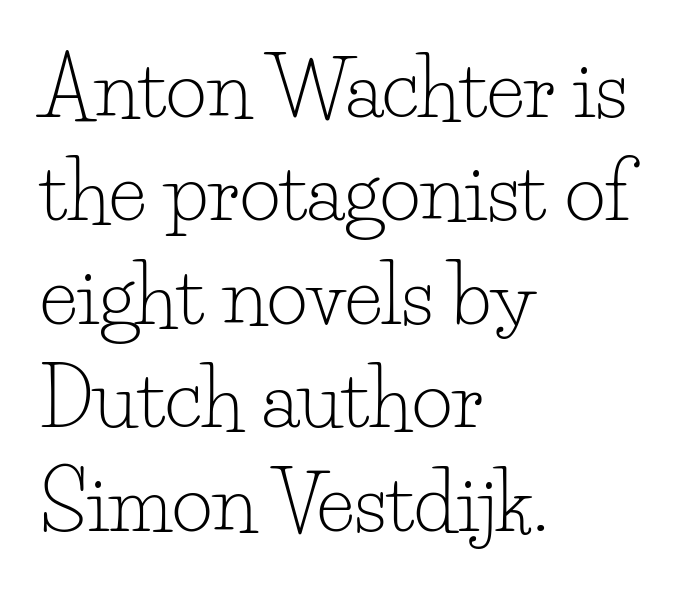
{"serif": "yes", "italic": "no", "bold": "no", "weight": "light", "width": "normal", "stroke_contrast": "low", "x_height": "small", "monospaced": "no", "underline": "no", "align": "left", "line_spacing": "normal", "line_spacing_ratio": 1.31, "letter_spacing": "normal", "letter_spacing_em": 0.0, "glyph_px": 79}
